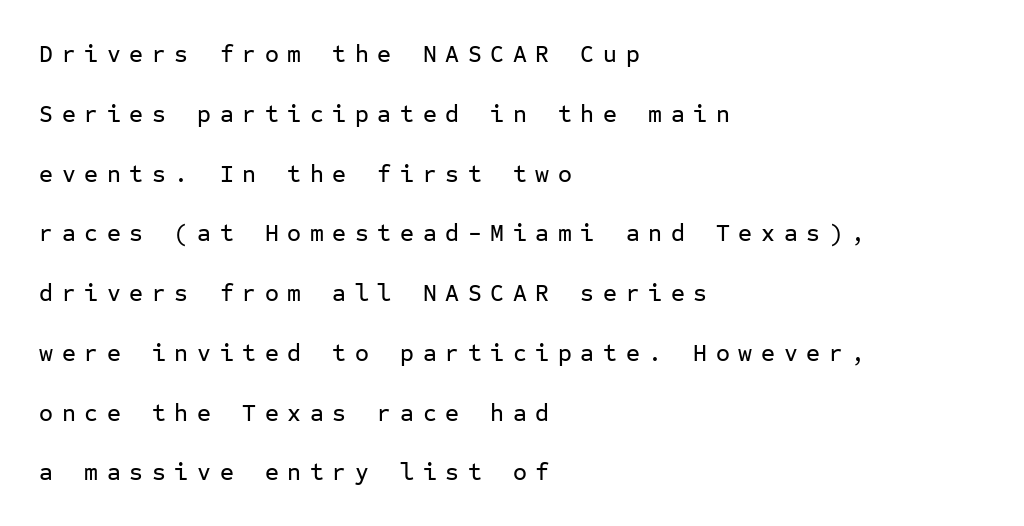
{"italic": "no", "underline": "no", "align": "left", "line_spacing": "loose", "line_spacing_ratio": 2.49, "letter_spacing": "wide", "letter_spacing_em": 0.36, "glyph_px": 24}
